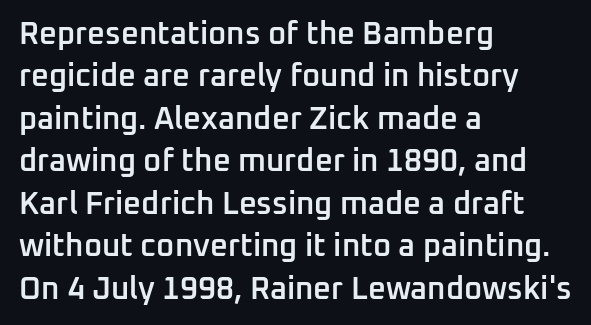
Q: Is the text bold? A: Semi-bold.
Q: Is the text italic (slanted)? A: No, it is upright.
Q: Is the typeface a serif or a sans-serif typeface? A: Sans-serif.
Q: Is the text underlined? A: No.
Q: How is the paragraph aligned? A: Left-aligned.
Q: Is the spacing between letters normal or unusually wide? A: Normal.
Q: Is the spacing between lines tight, normal or loose? A: Normal.
Q: Width (condensed, normal, or wide)? A: Normal.
Q: Stroke contrast? A: Low.
Q: x-height? A: Medium.
Q: Monospaced? A: No.
